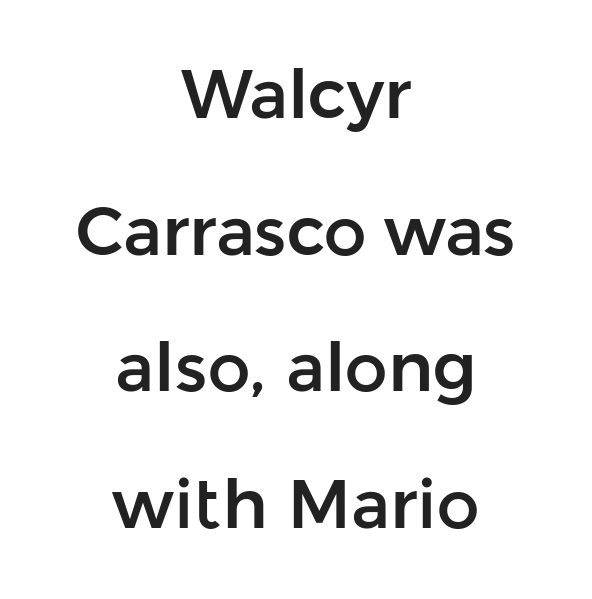
The image shows 68 px sans-serif type, upright; set centered, loose line spacing (2.01x), normal letter spacing, not underlined; low stroke contrast and a medium x-height.
